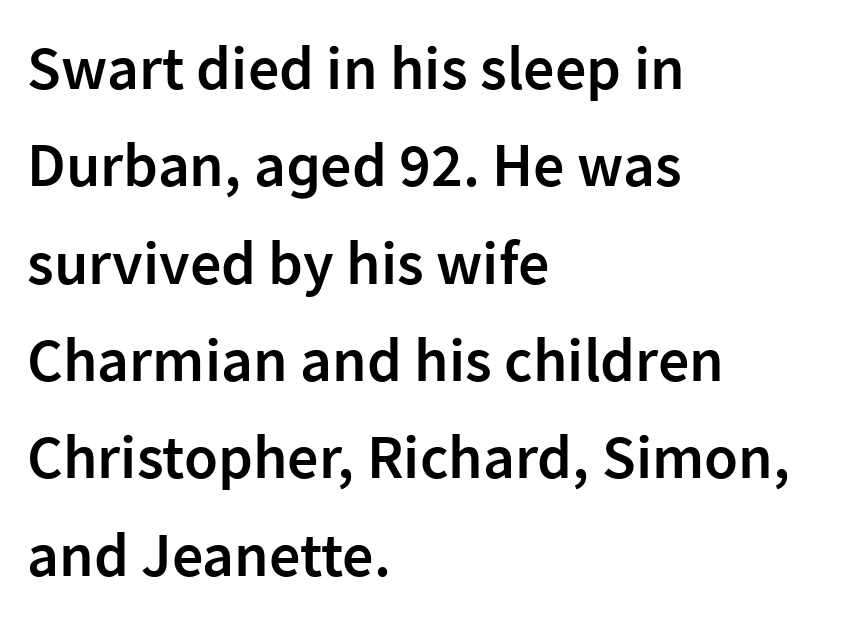
The image shows 62 px semibold sans-serif type, upright; set left-aligned, normal line spacing (1.57x), normal letter spacing, not underlined; low stroke contrast and a medium x-height.
